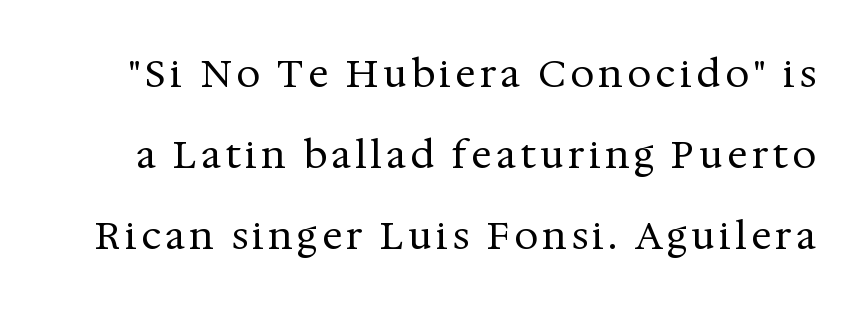
{"serif": "yes", "italic": "no", "bold": "no", "weight": "regular", "width": "normal", "stroke_contrast": "medium", "x_height": "medium", "monospaced": "no", "underline": "no", "line_spacing": "loose", "line_spacing_ratio": 2.13, "glyph_px": 38}
